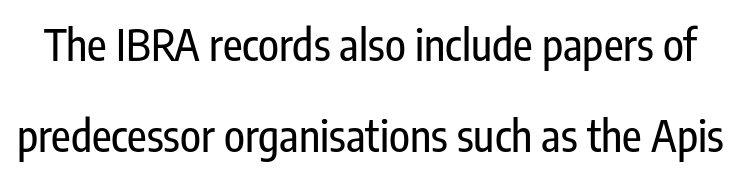
Typographically, this falls in the sans-serif category. You can tell it's not italic because the verticals are truly vertical. Note the varied advance widths — an 'i' is clearly narrower than an 'm'. Here the glyphs are tracked normally, forming tight word shapes. Students, observe: this is what heavily led, spacious text looks like. The glyphs are unaccompanied by any horizontal stroke below them.
